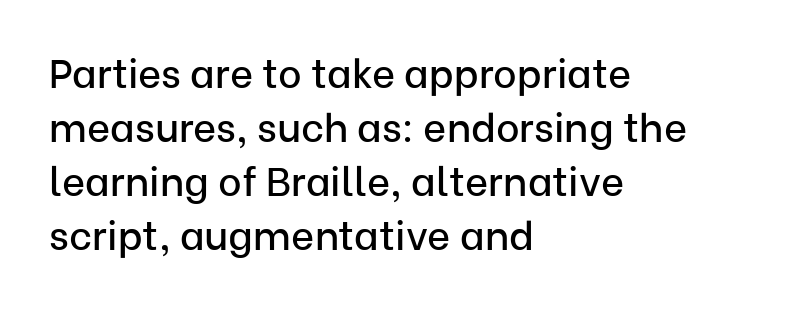
Q: Is the text italic (slanted)? A: No, it is upright.
Q: Is the typeface a serif or a sans-serif typeface? A: Sans-serif.
Q: Is the text underlined? A: No.
Q: How is the paragraph aligned? A: Left-aligned.
Q: Is the spacing between letters normal or unusually wide? A: Normal.
Q: Is the spacing between lines tight, normal or loose? A: Normal.
Q: Width (condensed, normal, or wide)? A: Normal.
Q: Stroke contrast? A: Low.
Q: x-height? A: Medium.
Q: Monospaced? A: No.
